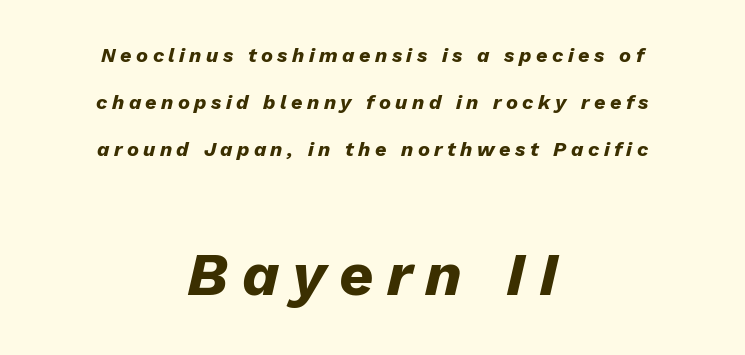
Interline gaps are noticeably wide in this sample. On the weight axis this lands at bold, roughly 700. In terms of letterspacing, this is a distinctly airy, spread setting. This sample uses an oblique cut, with every glyph tilted off the vertical.
